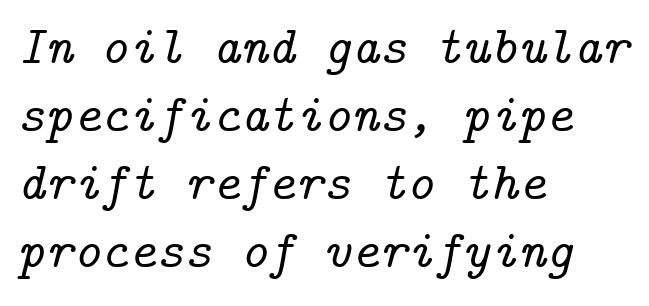
The image shows 53 px serif type, italic (leaning right); set left-aligned, normal line spacing (1.28x), normal letter spacing, not underlined; low stroke contrast and a medium x-height.
